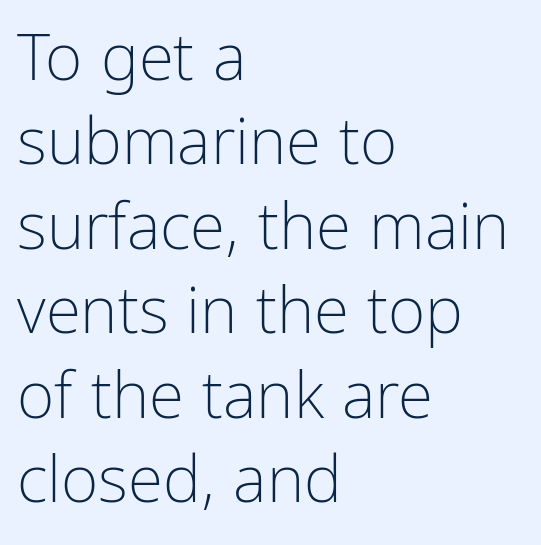
The letters carry no serifs — their stems end cleanly without finishing strokes. The space beneath each line is pristine and unruled. Quick note: not italic, upright. Line beginnings align vertically; line endings do not. Line spacing here is normal. Is this a heavy cut? Hardly; it is regular or lighter.
